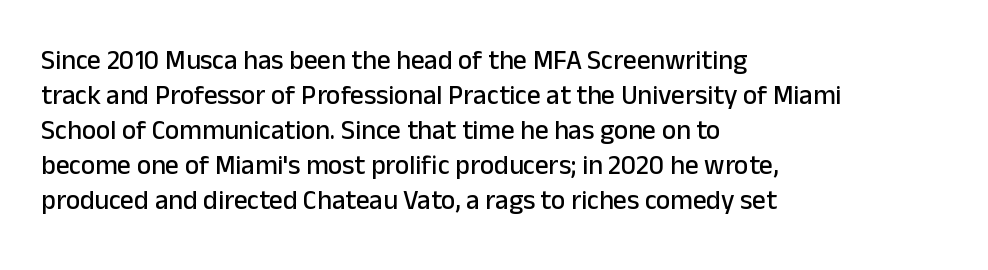
The image shows 27 px text type, upright; set left-aligned, normal line spacing (1.3x), normal letter spacing, not underlined.
